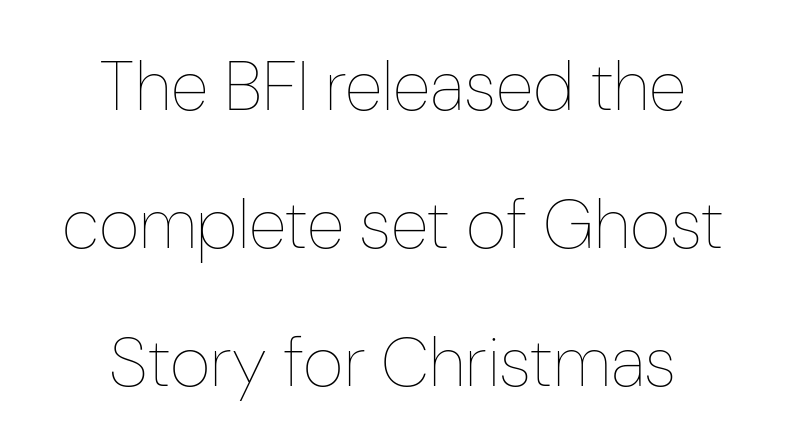
The image shows 70 px thin, condensed type, upright; set centered, loose line spacing (1.97x), normal letter spacing, not underlined; low stroke contrast and a medium x-height.
